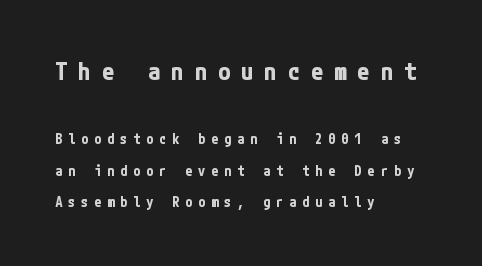
{"italic": "no", "bold": "yes", "underline": "no", "align": "left", "line_spacing": "loose", "line_spacing_ratio": 2.22, "letter_spacing": "wide", "letter_spacing_em": 0.43, "larger_block": "first", "size_ratio": 1.79, "glyph_px": 25}
